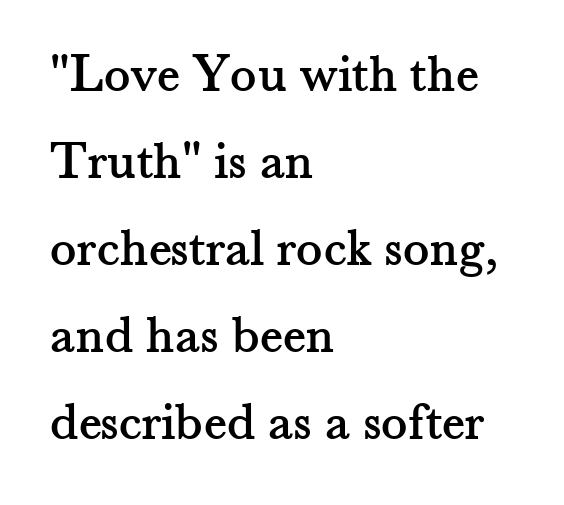
Q: Is the text italic (slanted)? A: No, it is upright.
Q: Is the typeface a serif or a sans-serif typeface? A: Serif.
Q: Is the text underlined? A: No.
Q: How is the paragraph aligned? A: Left-aligned.
Q: Is the spacing between letters normal or unusually wide? A: Normal.
Q: Is the spacing between lines tight, normal or loose? A: Normal.
Q: Width (condensed, normal, or wide)? A: Normal.
Q: Stroke contrast? A: Medium.
Q: x-height? A: Small.
Q: Monospaced? A: No.
